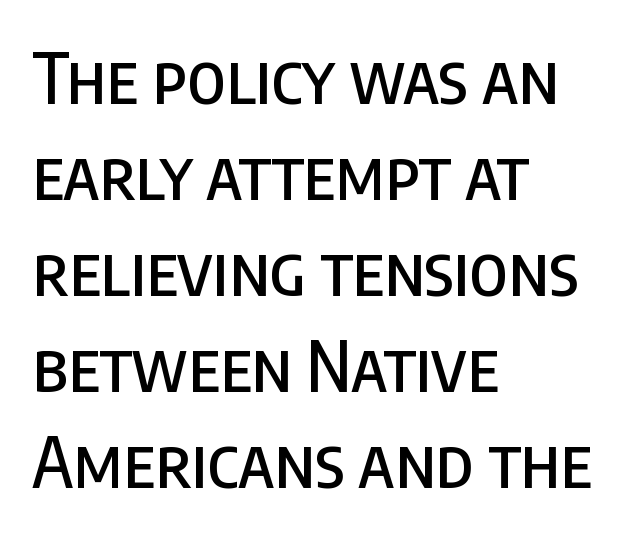
Q: Is the text italic (slanted)? A: No, it is upright.
Q: Is the typeface a serif or a sans-serif typeface? A: Sans-serif.
Q: Is the text underlined? A: No.
Q: How is the paragraph aligned? A: Left-aligned.
Q: Is the spacing between letters normal or unusually wide? A: Normal.
Q: Is the spacing between lines tight, normal or loose? A: Normal.
Q: Width (condensed, normal, or wide)? A: Condensed.
Q: Stroke contrast? A: Low.
Q: x-height? A: Large.
Q: Monospaced? A: No.
